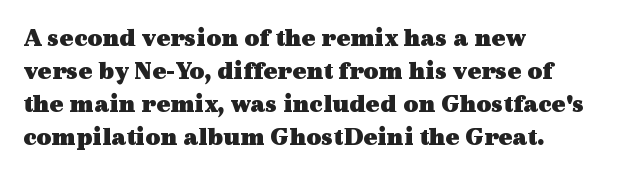
Q: Is the text bold? A: Yes.
Q: Is the text italic (slanted)? A: No, it is upright.
Q: Is the text underlined? A: No.
Q: How is the paragraph aligned? A: Left-aligned.
Q: Is the spacing between letters normal or unusually wide? A: Normal.
Q: Is the spacing between lines tight, normal or loose? A: Normal.
